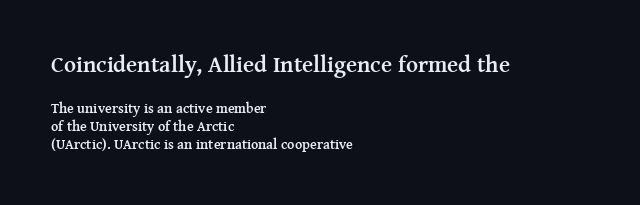
Compared with a centered layout, this one pins lines to the left instead. Note: larger setting up top, smaller setting below. Each new line begins a customary step beneath the previous one. Posture: vertical. Standard letterfit; no display-style spreading of the glyphs. Glance below the letters and you will spot only blank space.
